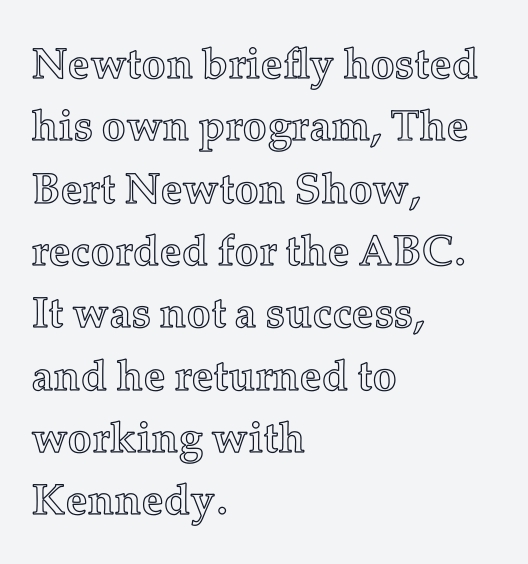
Nobody drew a line under any word here. Notice how descenders clear the ascenders below comfortably — that's standard leading. A typesetter would mark this as roman, not italic. These lines are set flush left with a ragged right edge. What stands out about the letter spacing? Nothing — it is the standard amount. The passage shown is typed in a proportional face where columns would drift.
